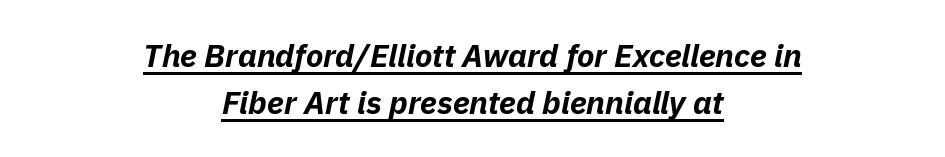
The image shows 32 px bold type, italic (leaning right); set centered, normal line spacing (1.46x), normal letter spacing, underlined; low stroke contrast and a medium x-height.
